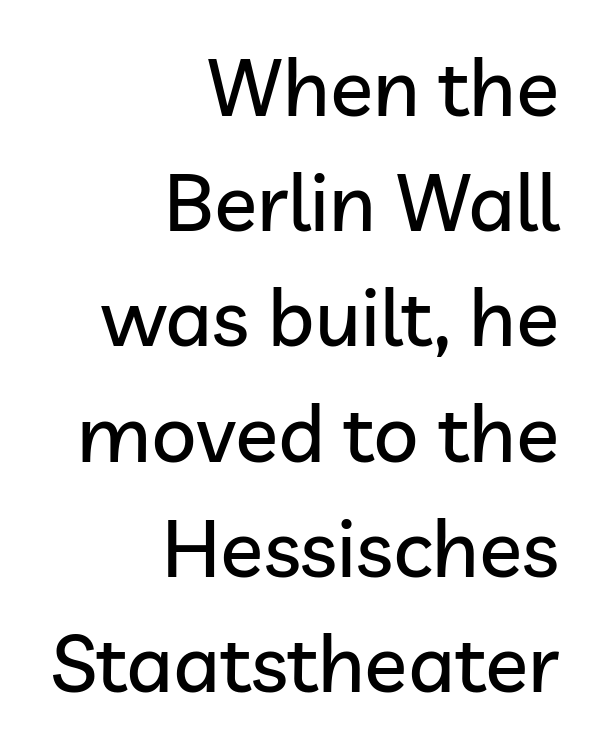
The image shows 80 px sans-serif type, upright; set right-aligned, normal line spacing (1.44x), normal letter spacing, not underlined; low stroke contrast and a medium x-height.
